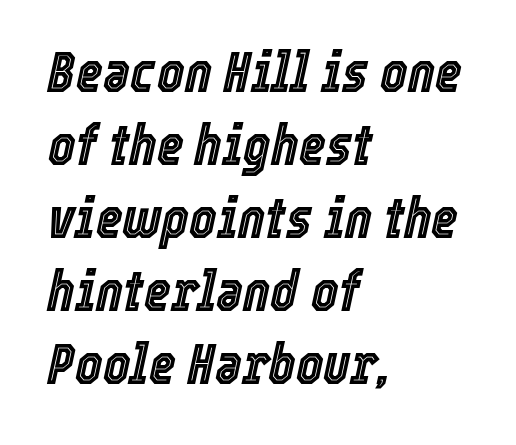
{"italic": "yes", "lean": "right", "slant_degrees": 12, "width": "condensed", "x_height": "medium", "monospaced": "no", "underline": "no", "align": "left", "line_spacing": "normal", "line_spacing_ratio": 1.26, "letter_spacing": "normal", "letter_spacing_em": 0.0, "glyph_px": 58}
